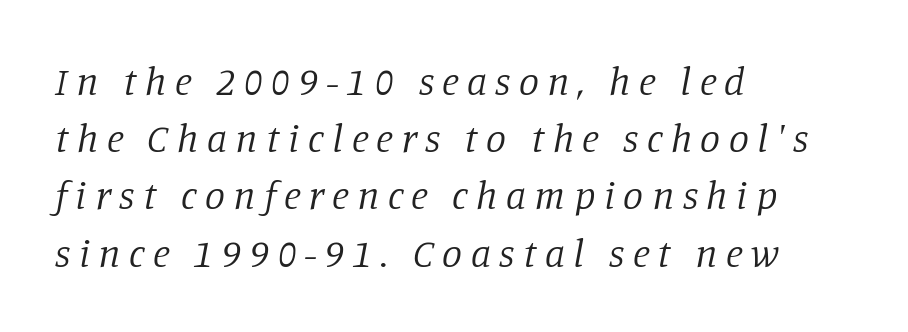
Line beginnings align vertically; line endings do not. Stems and bowls with no extra thickness — not bold. Plain, unruled lines of type. The face used here is rendered with a markedly widened letterfit. Think of a printed novel: that variable character pitch is what you see here.
